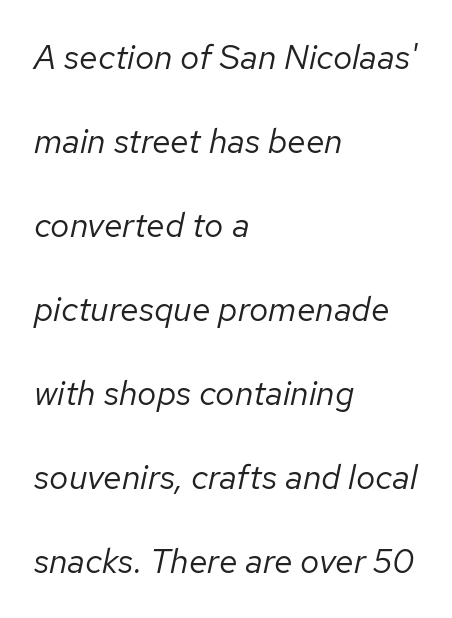
The rendering keeps characters at their native spacing. Any mark beneath the type? The region is blank. Each letter keeps its own natural width here, so spacing adapts to shape. Compared with ordinary roman type, these characters are visibly tilted. You could fit nearly another row in the gap between these rows.
